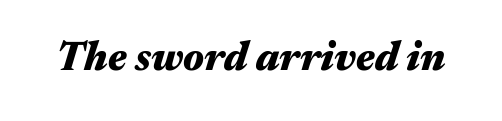
The image shows 40 px heavy, wide type, italic (leaning right); set normal letter spacing, not underlined; medium stroke contrast and a medium x-height.
